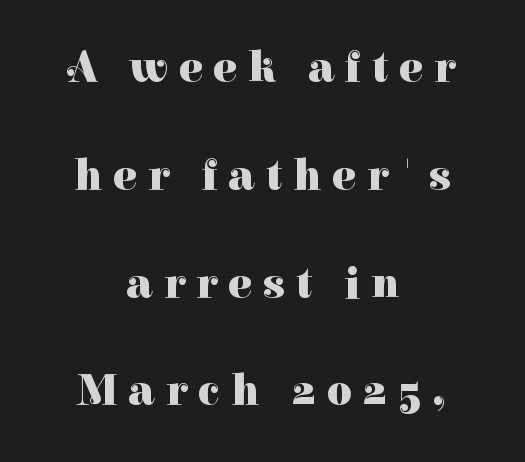
Q: Is the text bold? A: Yes.
Q: Is the text italic (slanted)? A: No, it is upright.
Q: Is the typeface a serif or a sans-serif typeface? A: Serif.
Q: Is the text underlined? A: No.
Q: How is the paragraph aligned? A: Centered.
Q: Is the spacing between letters normal or unusually wide? A: Unusually wide.
Q: Is the spacing between lines tight, normal or loose? A: Loose.
Q: Width (condensed, normal, or wide)? A: Normal.
Q: Stroke contrast? A: High.
Q: x-height? A: Medium.
Q: Monospaced? A: No.
